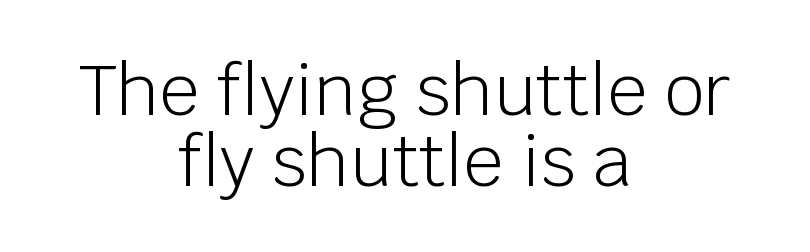
The image shows 70 px light sans-serif type, upright; set centered, tight line spacing (1.02x), normal letter spacing, not underlined; low stroke contrast and a large x-height.
